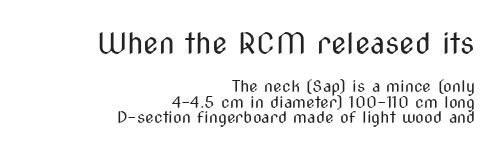
{"serif": "no", "italic": "no", "bold": "no", "weight": "regular", "width": "condensed", "stroke_contrast": "medium", "x_height": "medium", "monospaced": "no", "underline": "no", "align": "right", "line_spacing": "tight", "line_spacing_ratio": 0.98, "letter_spacing": "normal", "letter_spacing_em": 0.0, "larger_block": "first", "size_ratio": 1.75, "glyph_px": 28}
